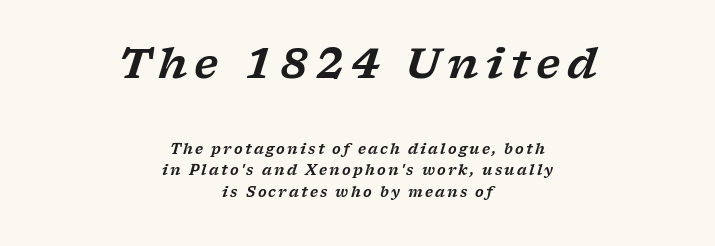
Q: Is the text italic (slanted)? A: Yes, it leans right by about 17 degrees.
Q: Is the typeface a serif or a sans-serif typeface? A: Serif.
Q: Is the text underlined? A: No.
Q: How is the paragraph aligned? A: Centered.
Q: Is the spacing between lines tight, normal or loose? A: Normal.
Q: Which block of text is set in a larger size, the first (top) or the second (bottom)? A: The first (top) one.
Q: Width (condensed, normal, or wide)? A: Wide.
Q: Stroke contrast? A: Low.
Q: x-height? A: Medium.
Q: Monospaced? A: No.
